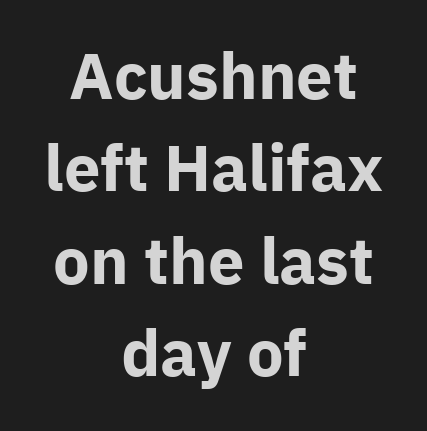
The image shows 65 px bold sans-serif type, upright; set centered, normal line spacing (1.42x), normal letter spacing, not underlined; low stroke contrast and a medium x-height.
